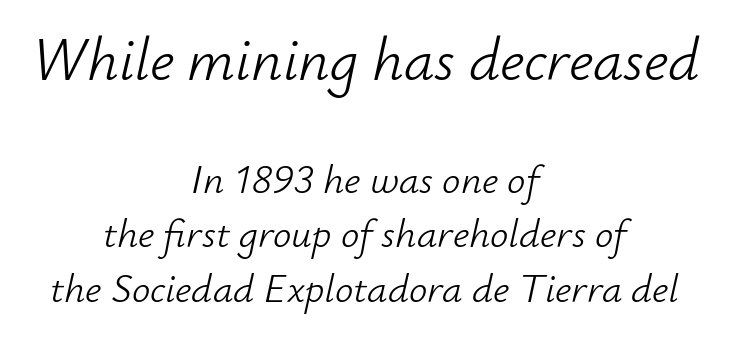
The image shows 61 px light type, italic (leaning right); set centered, normal line spacing (1.34x), normal letter spacing, not underlined; the first (top) block is 1.49x larger; low stroke contrast and a small x-height.
